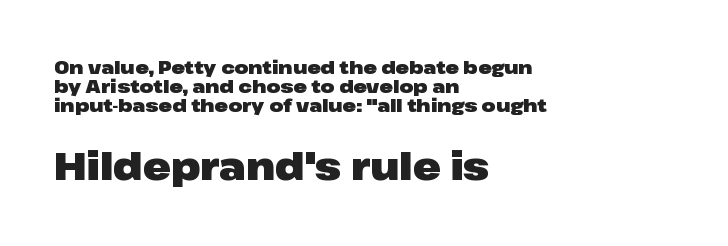
Q: Is the text bold? A: Yes.
Q: Is the text italic (slanted)? A: No, it is upright.
Q: Is the typeface a serif or a sans-serif typeface? A: Sans-serif.
Q: Is the text underlined? A: No.
Q: How is the paragraph aligned? A: Left-aligned.
Q: Is the spacing between letters normal or unusually wide? A: Normal.
Q: Is the spacing between lines tight, normal or loose? A: Tight.
Q: Which block of text is set in a larger size, the first (top) or the second (bottom)? A: The second (bottom) one.
Q: Width (condensed, normal, or wide)? A: Wide.
Q: Stroke contrast? A: Low.
Q: x-height? A: Medium.
Q: Monospaced? A: No.
